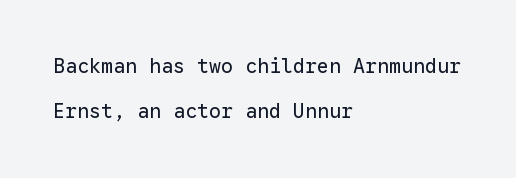
Q: Is the text bold? A: No.
Q: Is the text italic (slanted)? A: No, it is upright.
Q: Is the text underlined? A: No.
Q: How is the paragraph aligned? A: Left-aligned.
Q: Is the spacing between letters normal or unusually wide? A: Normal.
Q: Is the spacing between lines tight, normal or loose? A: Loose.
